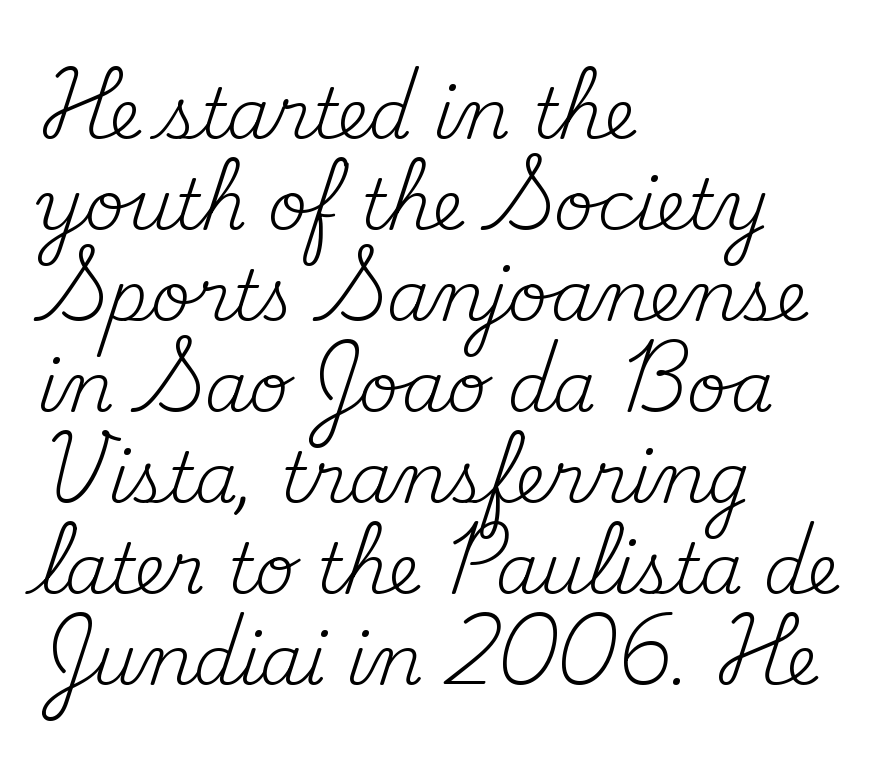
Has an underline been added? It has not. Note the varied advance widths — an 'i' is clearly narrower than an 'm'. Short note: letters normally spaced. In terms of leading, this rendering sits right in the middle.
